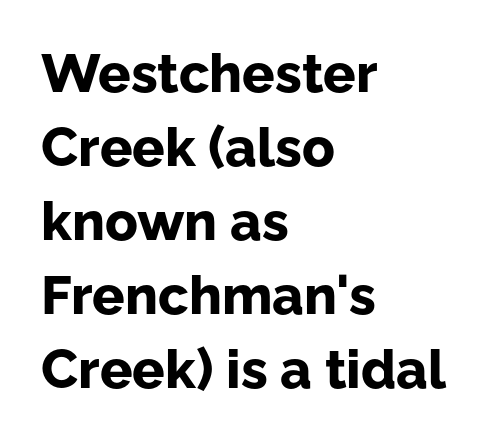
Q: Is the text bold? A: Yes.
Q: Is the text italic (slanted)? A: No, it is upright.
Q: Is the typeface a serif or a sans-serif typeface? A: Sans-serif.
Q: Is the text underlined? A: No.
Q: How is the paragraph aligned? A: Left-aligned.
Q: Is the spacing between letters normal or unusually wide? A: Normal.
Q: Is the spacing between lines tight, normal or loose? A: Normal.
Q: Width (condensed, normal, or wide)? A: Normal.
Q: Stroke contrast? A: Low.
Q: x-height? A: Medium.
Q: Monospaced? A: No.
